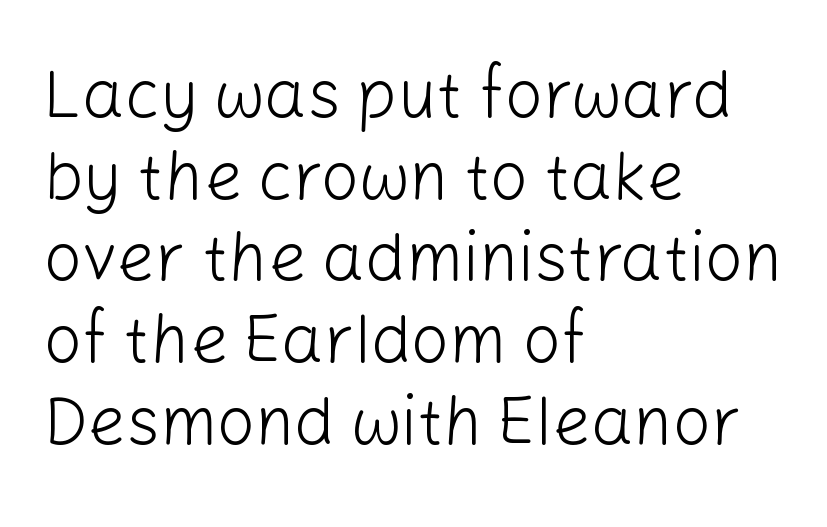
{"serif": "no", "italic": "no", "bold": "no", "weight": "light", "width": "normal", "stroke_contrast": "low", "x_height": "medium", "monospaced": "no", "underline": "no", "align": "left", "line_spacing_ratio": 1.22, "letter_spacing": "normal", "letter_spacing_em": 0.0, "glyph_px": 67}
